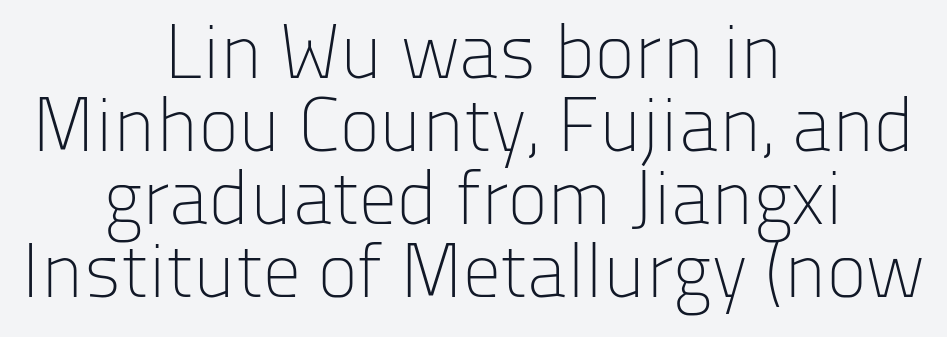
The image shows 76 px light sans-serif type, upright; set centered, tight line spacing (0.96x), normal letter spacing, not underlined; low stroke contrast and a medium x-height.
